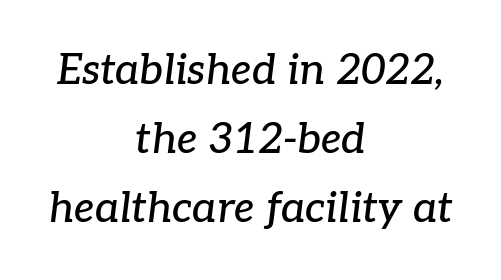
Underline: absent. Unlike a clean sans, this face finishes its strokes with serifs. The typography opts for an oblique posture over an upright one. A centered setting, common on invitations and titles, is used for this passage. Does extra space separate the letters? No, they use regular spacing. Varying glyph widths throughout — classic text-font behaviour.
